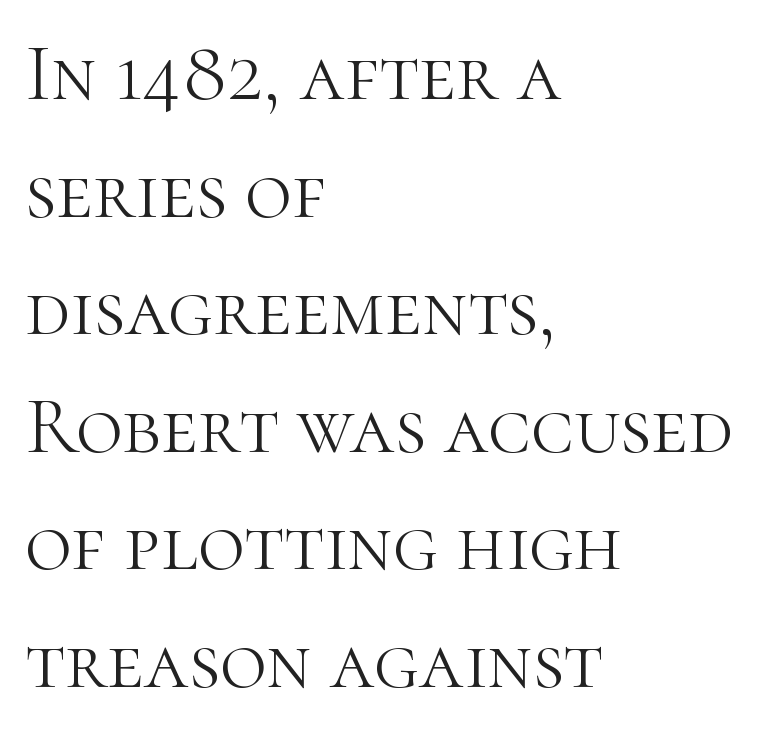
Q: Is the text bold? A: No.
Q: Is the text italic (slanted)? A: No, it is upright.
Q: Is the typeface a serif or a sans-serif typeface? A: Serif.
Q: Is the text underlined? A: No.
Q: How is the paragraph aligned? A: Left-aligned.
Q: Is the spacing between letters normal or unusually wide? A: Normal.
Q: Is the spacing between lines tight, normal or loose? A: Normal.
Q: Width (condensed, normal, or wide)? A: Normal.
Q: Stroke contrast? A: High.
Q: x-height? A: Medium.
Q: Monospaced? A: No.
